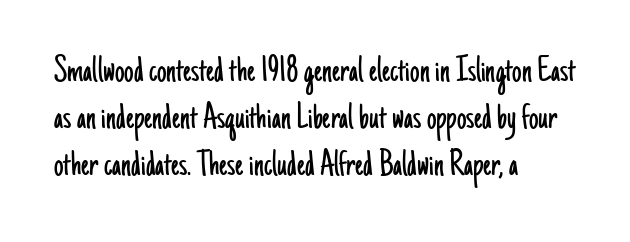
{"serif": "no", "italic": "no", "bold": "no", "weight": "light", "width": "condensed", "stroke_contrast": "low", "x_height": "small", "monospaced": "no", "underline": "no", "align": "left", "line_spacing_ratio": 1.24, "letter_spacing": "normal", "letter_spacing_em": 0.0, "glyph_px": 38}
